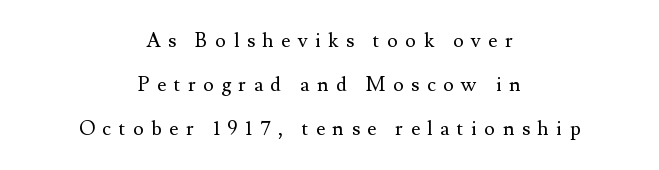
The image shows 20 px text type, upright; set centered, loose line spacing (2.21x), unusually wide letter spacing (+0.38 em), not underlined.
